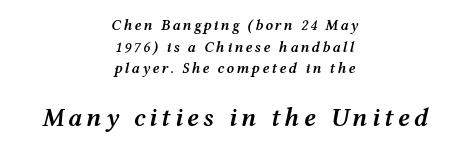
The typesetting leans somewhat heavy: a semibold. Short and long lines alike share a common midpoint. The specimen omits any rule beneath the text block's lines. Compared with typical paragraphs, the rows here are spaced about the same.
